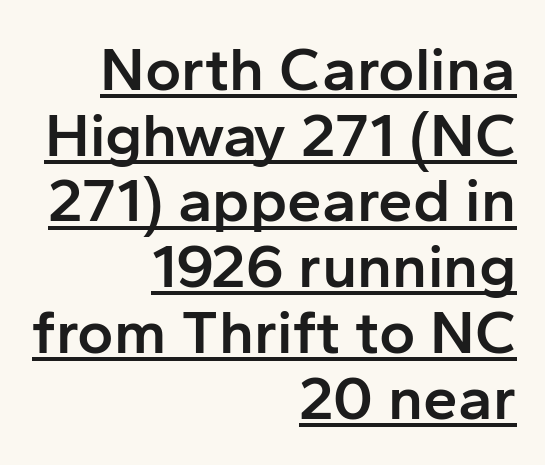
The passage is arranged like a letterhead date or caption credit — flush right. The passage shown stacks its lines with hardly any gap. Stems and bowls a touch heavier than normal — semibold. This rendering employs a face without finishing strokes, i.e., a sans-serif. There is no visible air inserted between adjacent glyphs.
